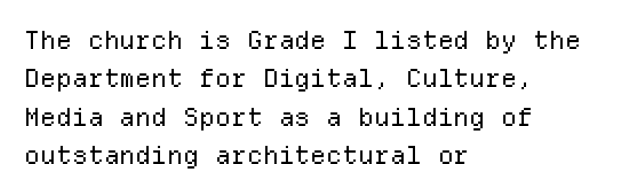
{"italic": "no", "bold": "no", "underline": "no", "align": "left", "line_spacing": "normal", "line_spacing_ratio": 1.54, "letter_spacing": "normal", "letter_spacing_em": 0.0, "glyph_px": 25}
